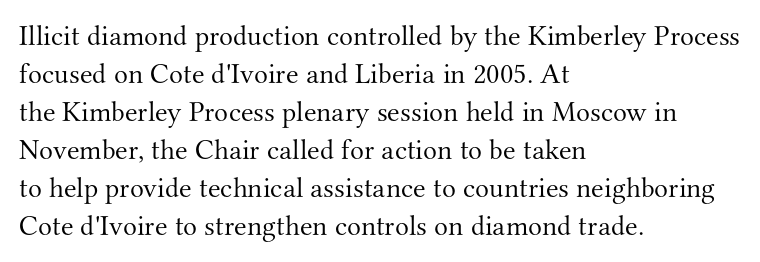
Q: Is the text bold? A: No.
Q: Is the text italic (slanted)? A: No, it is upright.
Q: Is the typeface a serif or a sans-serif typeface? A: Serif.
Q: Is the text underlined? A: No.
Q: How is the paragraph aligned? A: Left-aligned.
Q: Is the spacing between letters normal or unusually wide? A: Normal.
Q: Is the spacing between lines tight, normal or loose? A: Normal.
Q: Width (condensed, normal, or wide)? A: Normal.
Q: Stroke contrast? A: Medium.
Q: x-height? A: Small.
Q: Monospaced? A: No.
